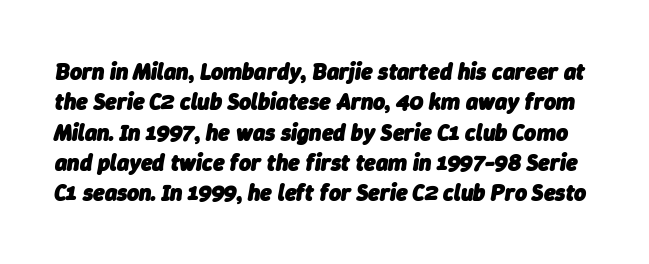
{"italic": "yes", "lean": "right", "slant_degrees": 9, "bold": "yes", "underline": "no", "line_spacing": "normal", "line_spacing_ratio": 1.32, "letter_spacing": "normal", "letter_spacing_em": 0.0, "glyph_px": 23}
